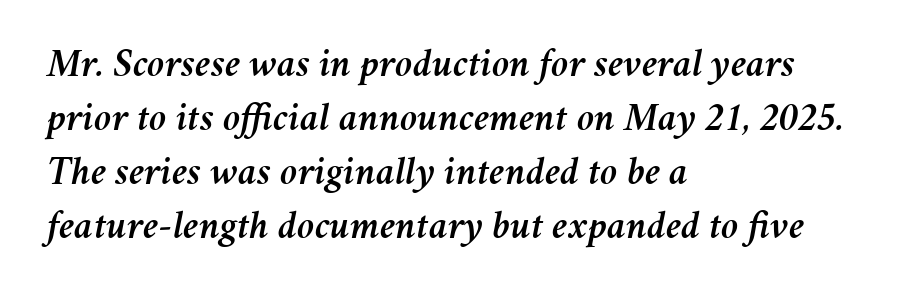
Q: Is the text italic (slanted)? A: Yes, it leans right by about 11 degrees.
Q: Is the text underlined? A: No.
Q: How is the paragraph aligned? A: Left-aligned.
Q: Is the spacing between letters normal or unusually wide? A: Normal.
Q: Is the spacing between lines tight, normal or loose? A: Normal.
Q: Width (condensed, normal, or wide)? A: Normal.
Q: Stroke contrast? A: Medium.
Q: x-height? A: Medium.
Q: Monospaced? A: No.
